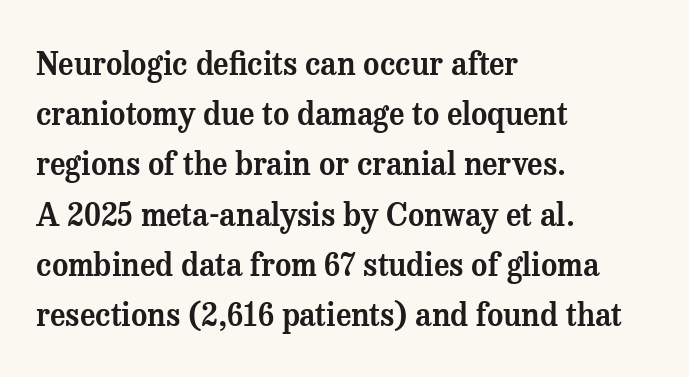
Q: Is the text italic (slanted)? A: No, it is upright.
Q: Is the typeface a serif or a sans-serif typeface? A: Serif.
Q: Is the text underlined? A: No.
Q: How is the paragraph aligned? A: Left-aligned.
Q: Is the spacing between letters normal or unusually wide? A: Normal.
Q: Is the spacing between lines tight, normal or loose? A: Normal.
Q: Width (condensed, normal, or wide)? A: Normal.
Q: Stroke contrast? A: Medium.
Q: x-height? A: Medium.
Q: Monospaced? A: No.
